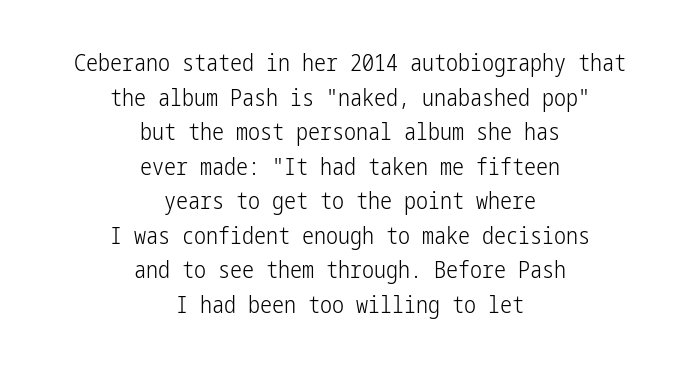
{"italic": "no", "bold": "no", "underline": "no", "align": "center", "line_spacing": "normal", "line_spacing_ratio": 1.44, "letter_spacing": "normal", "letter_spacing_em": 0.0, "glyph_px": 24}
